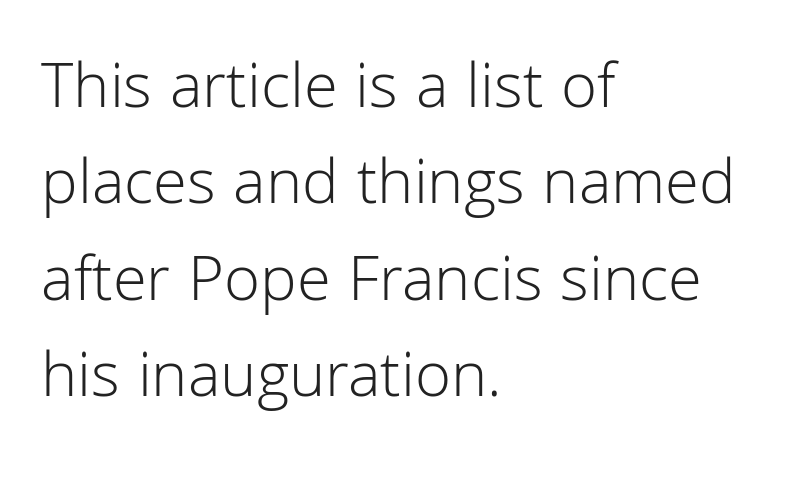
{"serif": "no", "italic": "no", "bold": "no", "weight": "light", "width": "normal", "stroke_contrast": "low", "x_height": "medium", "monospaced": "no", "underline": "no", "align": "left", "line_spacing": "normal", "line_spacing_ratio": 1.46, "letter_spacing": "normal", "letter_spacing_em": 0.0, "glyph_px": 66}
